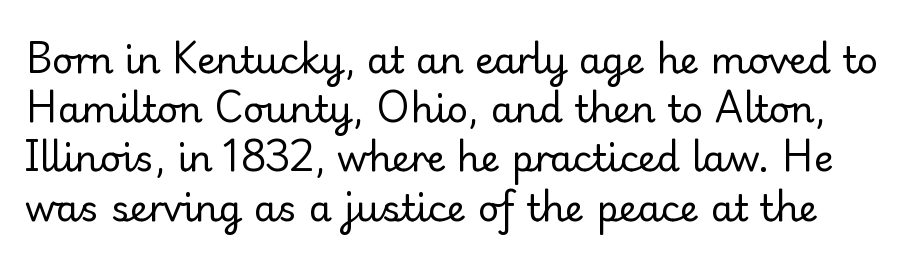
The image shows 37 px regular-weight serif type, upright; set normal line spacing (1.33x), normal letter spacing, not underlined; low stroke contrast and a small x-height.
